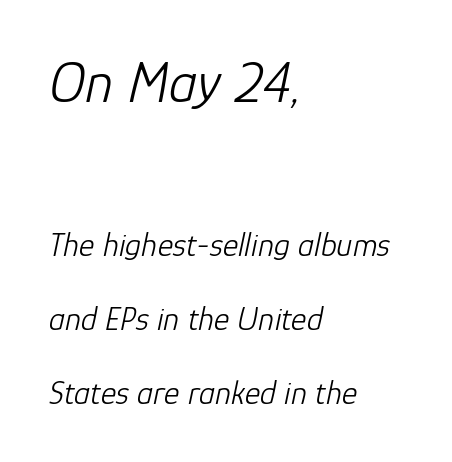
The image shows 58 px light type, italic (leaning right); set left-aligned, loose line spacing (2.25x), normal letter spacing, not underlined; the first (top) block is 1.76x larger; low stroke contrast and a medium x-height.
